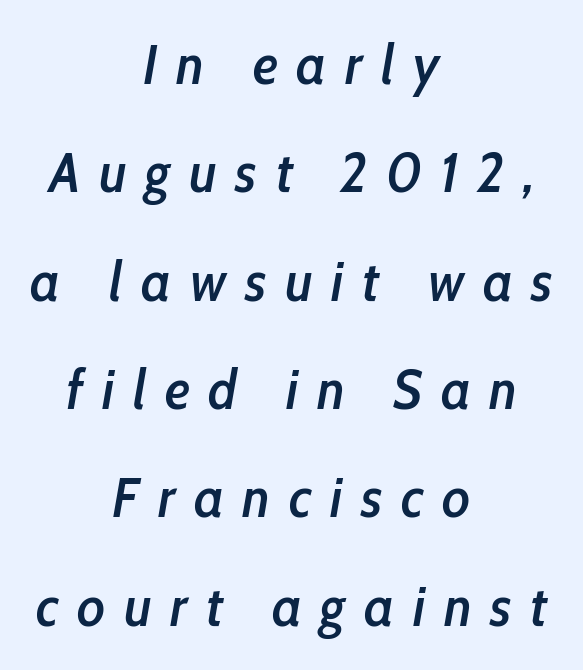
Q: Is the text bold? A: Semi-bold.
Q: Is the text italic (slanted)? A: Yes, it leans right by about 10 degrees.
Q: Is the text underlined? A: No.
Q: How is the paragraph aligned? A: Centered.
Q: Is the spacing between letters normal or unusually wide? A: Unusually wide.
Q: Is the spacing between lines tight, normal or loose? A: Loose.
Q: Width (condensed, normal, or wide)? A: Condensed.
Q: Stroke contrast? A: Low.
Q: x-height? A: Medium.
Q: Monospaced? A: No.
